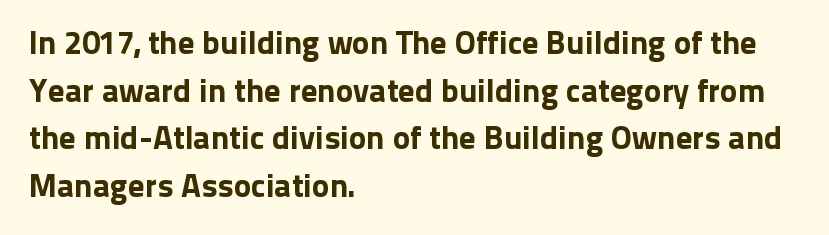
The image shows 33 px sans-serif type, upright; set left-aligned, normal line spacing (1.44x), normal letter spacing, not underlined; low stroke contrast and a medium x-height.
